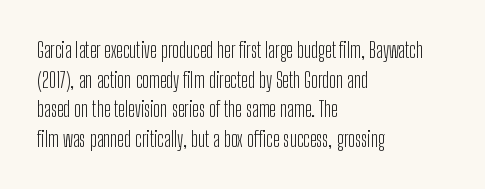
{"italic": "no", "bold": "no", "underline": "no", "align": "left", "line_spacing": "normal", "line_spacing_ratio": 1.41, "letter_spacing": "normal", "letter_spacing_em": 0.0, "glyph_px": 21}
